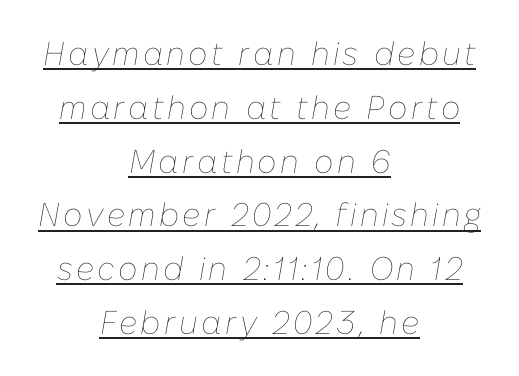
Q: Is the text bold? A: No.
Q: Is the text italic (slanted)? A: Yes, it leans right by about 10 degrees.
Q: Is the text underlined? A: Yes.
Q: How is the paragraph aligned? A: Centered.
Q: Is the spacing between lines tight, normal or loose? A: Normal.
Q: Width (condensed, normal, or wide)? A: Normal.
Q: Stroke contrast? A: Low.
Q: x-height? A: Medium.
Q: Monospaced? A: No.
